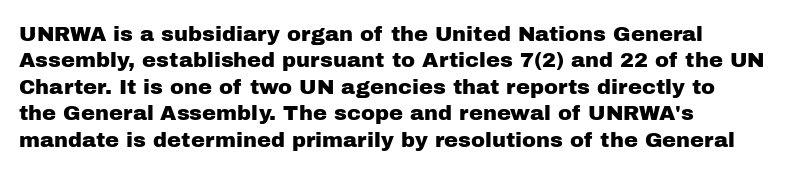
Q: Is the text italic (slanted)? A: No, it is upright.
Q: Is the text underlined? A: No.
Q: How is the paragraph aligned? A: Left-aligned.
Q: Is the spacing between letters normal or unusually wide? A: Normal.
Q: Is the spacing between lines tight, normal or loose? A: Normal.
